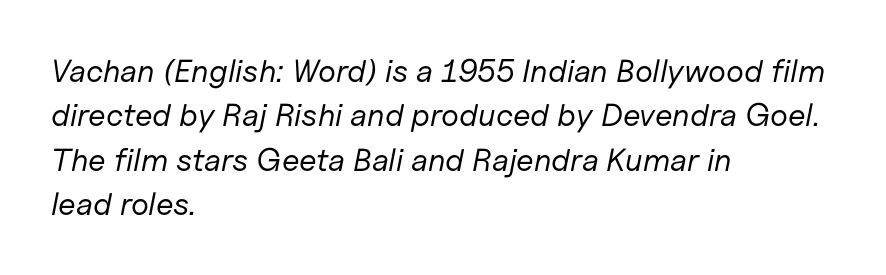
The image shows 32 px regular-weight type, italic (leaning right); set left-aligned, normal line spacing (1.39x), normal letter spacing, not underlined; low stroke contrast and a medium x-height.
